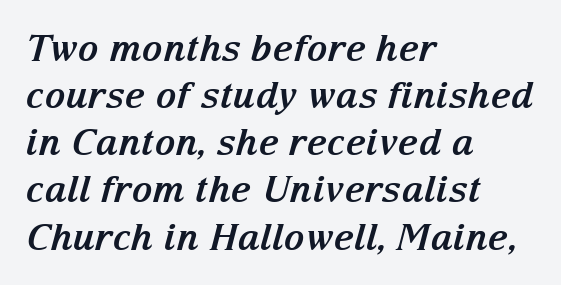
{"serif": "yes", "italic": "yes", "lean": "right", "slant_degrees": 15, "bold": "yes", "weight": "bold", "width": "normal", "stroke_contrast": "medium", "x_height": "medium", "monospaced": "no", "underline": "no", "align": "left", "line_spacing": "normal", "line_spacing_ratio": 1.31, "letter_spacing": "normal", "letter_spacing_em": 0.0, "glyph_px": 36}
